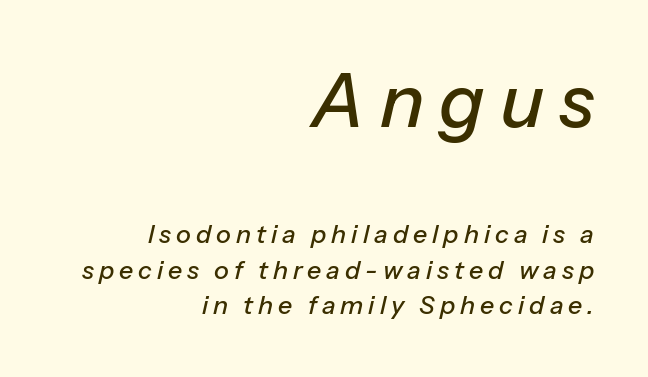
The image shows 74 px text type, italic (leaning right); set right-aligned, normal line spacing (1.42x), unusually wide letter spacing (+0.2 em), not underlined; the first (top) block is 2.96x larger; low stroke contrast and a medium x-height.
